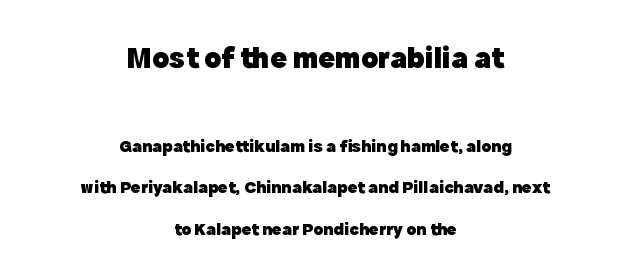
The image shows 31 px heavy sans-serif type, upright; set centered, loose line spacing (2.3x), normal letter spacing, not underlined; the first (top) block is 1.72x larger; a medium x-height.
